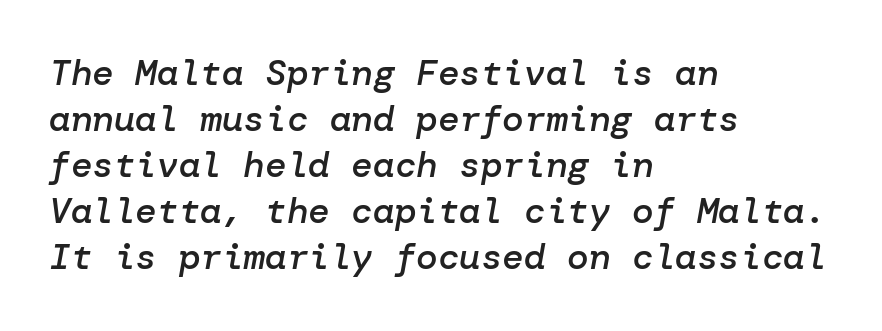
Q: Is the text bold? A: Semi-bold.
Q: Is the text italic (slanted)? A: Yes, it leans right by about 10 degrees.
Q: Is the text underlined? A: No.
Q: How is the paragraph aligned? A: Left-aligned.
Q: Is the spacing between letters normal or unusually wide? A: Normal.
Q: Is the spacing between lines tight, normal or loose? A: Normal.
Q: Width (condensed, normal, or wide)? A: Normal.
Q: Stroke contrast? A: Low.
Q: x-height? A: Medium.
